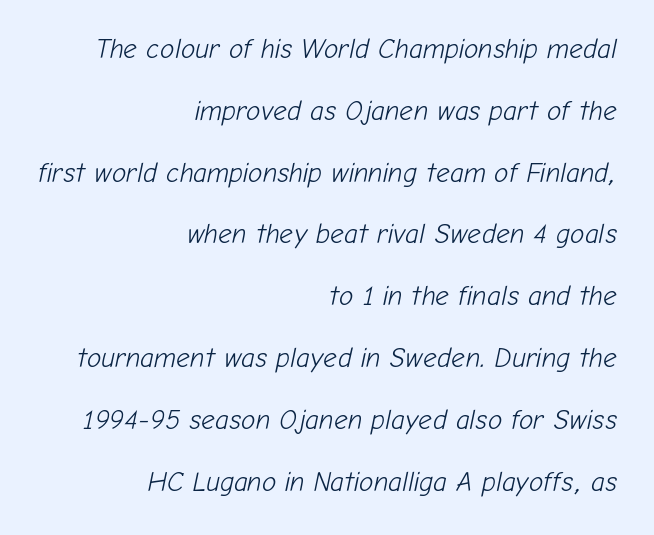
The image shows 27 px text type, italic (leaning right); set right-aligned, loose line spacing (2.29x), normal letter spacing, not underlined.
